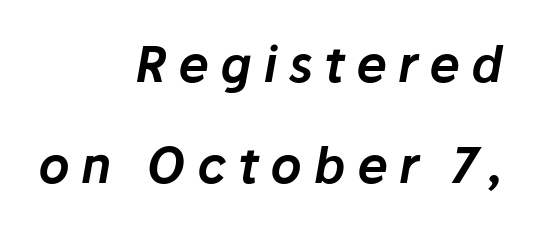
Think of a printed novel: that variable character pitch is what you see here. Quick note: italic. The string is rendered with underlining switched off. In CSS terms this would be text-align: right.
